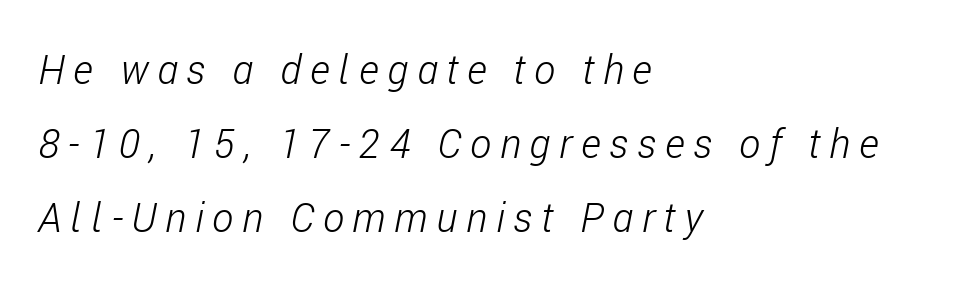
Q: Is the text bold? A: No.
Q: Is the text italic (slanted)? A: Yes, it leans right by about 11 degrees.
Q: Is the text underlined? A: No.
Q: How is the paragraph aligned? A: Left-aligned.
Q: Is the spacing between letters normal or unusually wide? A: Unusually wide.
Q: Width (condensed, normal, or wide)? A: Condensed.
Q: Stroke contrast? A: Low.
Q: x-height? A: Medium.
Q: Monospaced? A: No.
